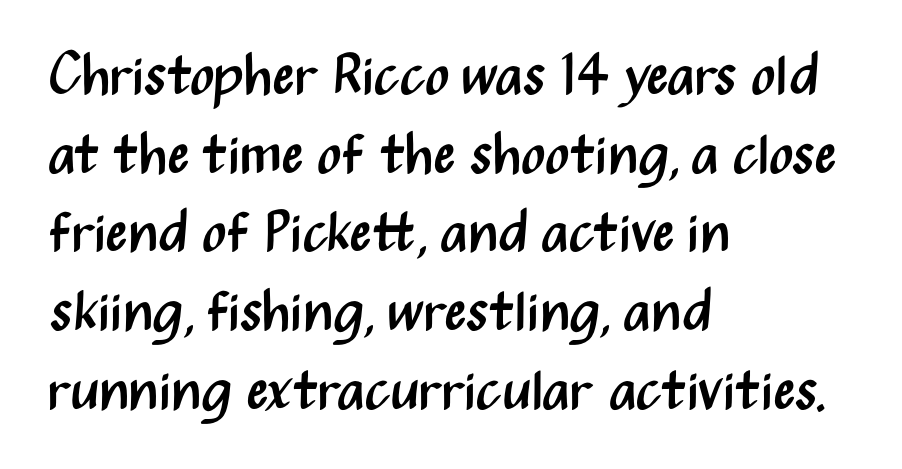
The image shows 57 px regular-weight, condensed sans-serif type, upright; set left-aligned, normal line spacing (1.38x), normal letter spacing, not underlined; medium stroke contrast and a medium x-height.
